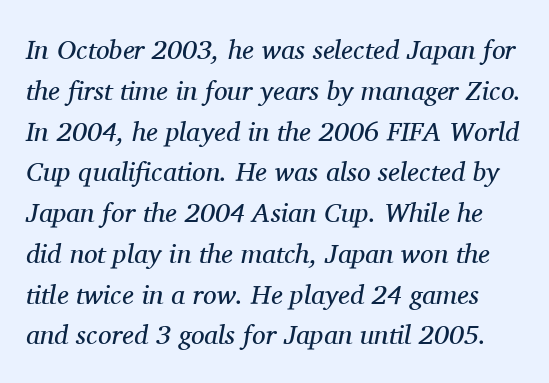
The passage shown is not bold in any degree. Any mark beneath the type? The region is blank. The gaps between neighbouring characters are ordinary and unremarkable. An italicized treatment has been applied to the whole sample.
